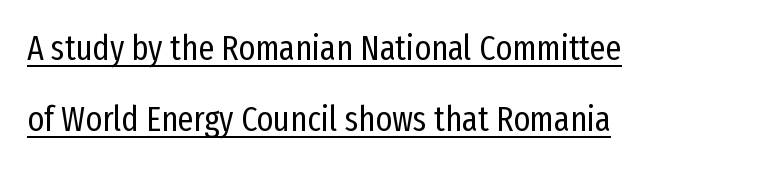
{"serif": "no", "italic": "no", "bold": "no", "weight": "regular", "width": "condensed", "stroke_contrast": "low", "x_height": "medium", "monospaced": "no", "underline": "yes", "align": "left", "line_spacing": "loose", "line_spacing_ratio": 2.04, "letter_spacing": "normal", "letter_spacing_em": 0.0, "glyph_px": 35}
